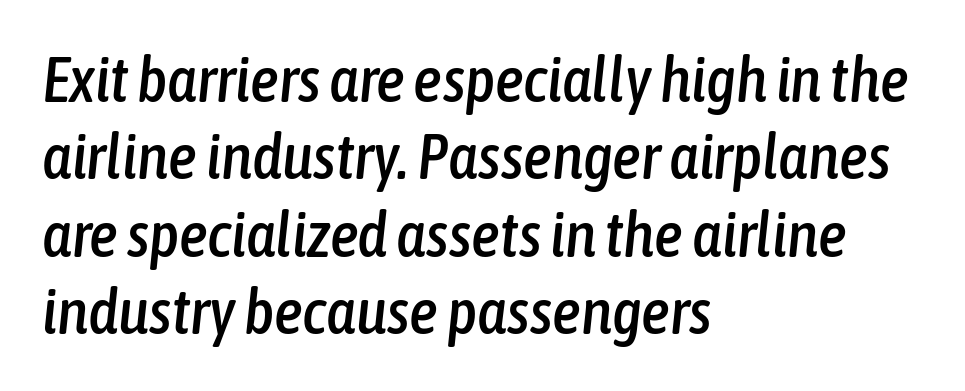
{"italic": "yes", "lean": "right", "slant_degrees": 6, "width": "condensed", "stroke_contrast": "low", "x_height": "medium", "monospaced": "no", "underline": "no", "align": "left", "line_spacing_ratio": 1.21, "letter_spacing": "normal", "letter_spacing_em": 0.0, "glyph_px": 64}
